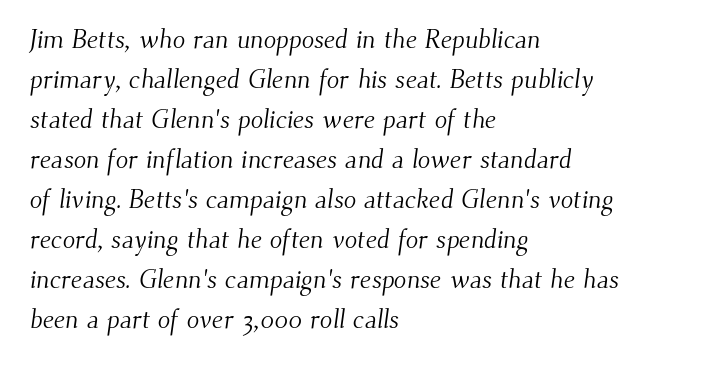
Q: Is the text bold? A: No.
Q: Is the text underlined? A: No.
Q: How is the paragraph aligned? A: Left-aligned.
Q: Is the spacing between letters normal or unusually wide? A: Normal.
Q: Is the spacing between lines tight, normal or loose? A: Normal.
